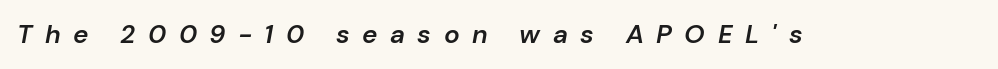
The image shows 26 px text type, italic (leaning right); set unusually wide letter spacing (+0.48 em), not underlined.
